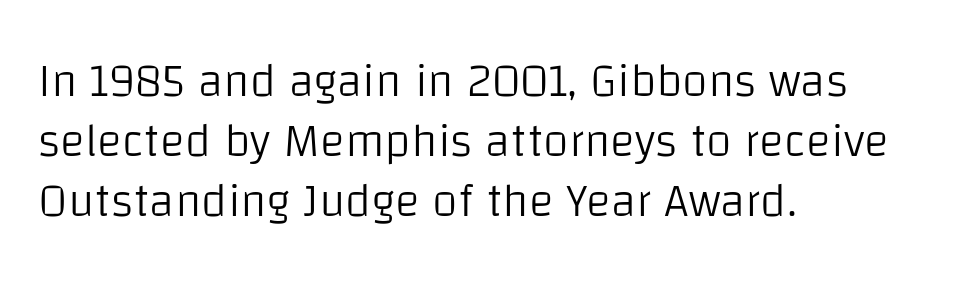
The image shows 47 px light sans-serif type, upright; set left-aligned, normal line spacing (1.28x), normal letter spacing, not underlined; low stroke contrast and a large x-height.
